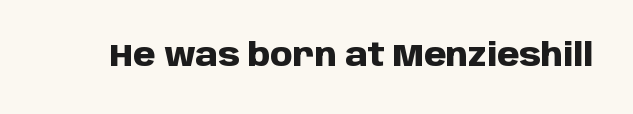
{"serif": "no", "italic": "no", "bold": "yes", "weight": "heavy", "width": "normal", "stroke_contrast": "low", "x_height": "large", "monospaced": "no", "underline": "no", "letter_spacing": "normal", "letter_spacing_em": 0.0, "glyph_px": 32}
